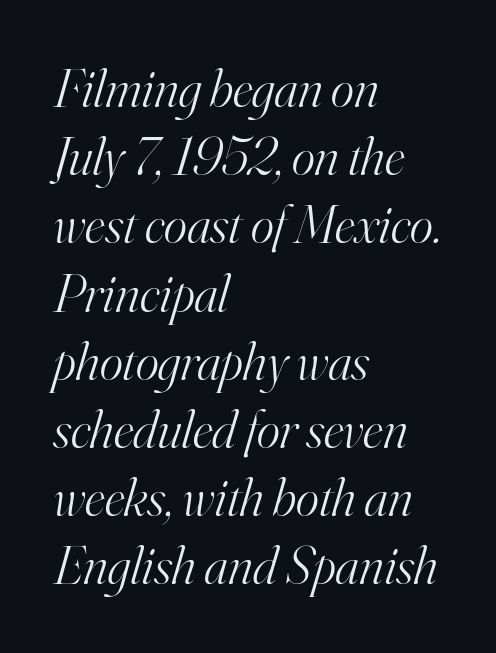
{"serif": "yes", "italic": "yes", "lean": "right", "slant_degrees": 16, "bold": "no", "weight": "light", "width": "normal", "stroke_contrast": "high", "x_height": "small", "monospaced": "no", "underline": "no", "align": "left", "line_spacing_ratio": 1.24, "letter_spacing": "normal", "letter_spacing_em": 0.0, "glyph_px": 55}
